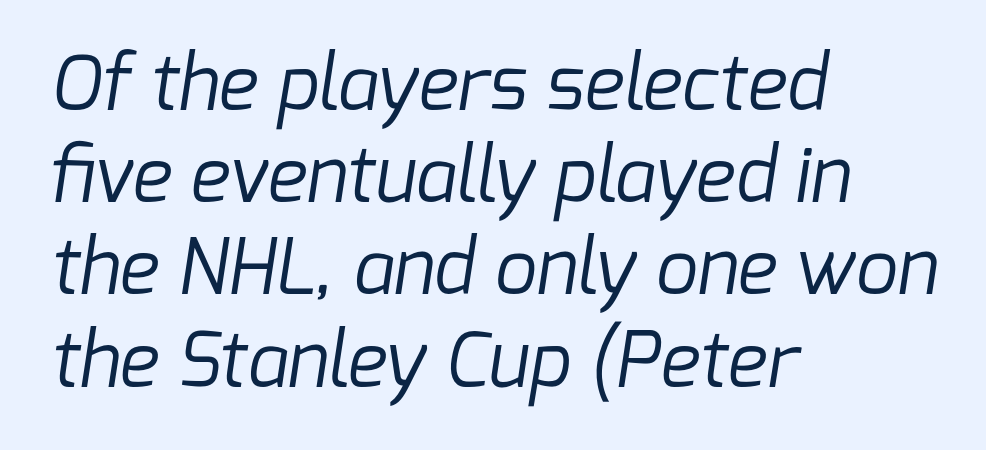
The image shows 75 px regular-weight sans-serif type; set left-aligned, line spacing 1.23x, normal letter spacing, not underlined; low stroke contrast and a medium x-height.
